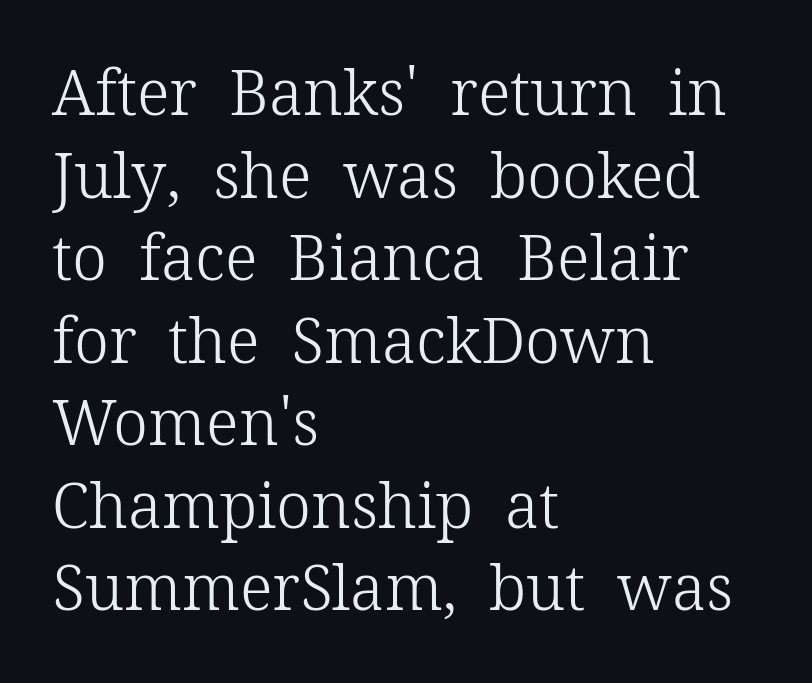
The image shows 63 px light serif type, upright; set left-aligned, normal line spacing (1.31x), normal letter spacing, not underlined; low stroke contrast and a medium x-height.
